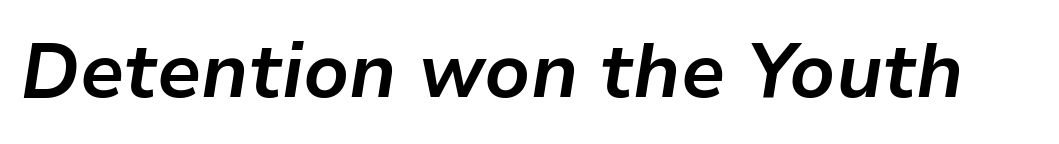
{"italic": "yes", "lean": "right", "slant_degrees": 9, "bold": "yes", "weight": "bold", "width": "normal", "stroke_contrast": "low", "x_height": "medium", "monospaced": "no", "underline": "no", "letter_spacing": "normal", "letter_spacing_em": 0.0, "glyph_px": 76}
